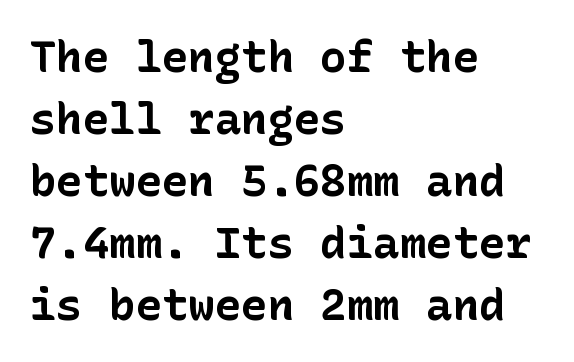
Q: Is the text bold? A: Yes.
Q: Is the text italic (slanted)? A: No, it is upright.
Q: Is the typeface a serif or a sans-serif typeface? A: Sans-serif.
Q: Is the text underlined? A: No.
Q: How is the paragraph aligned? A: Left-aligned.
Q: Is the spacing between letters normal or unusually wide? A: Normal.
Q: Is the spacing between lines tight, normal or loose? A: Normal.
Q: Width (condensed, normal, or wide)? A: Normal.
Q: Stroke contrast? A: Low.
Q: x-height? A: Medium.
